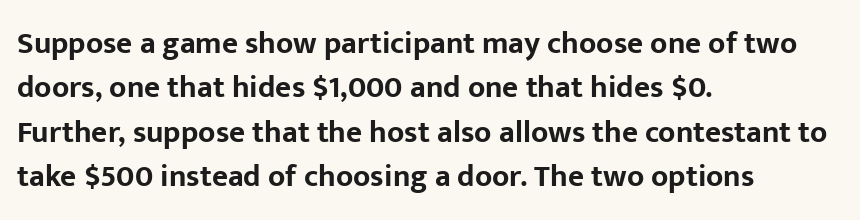
{"serif": "no", "italic": "no", "bold": "yes", "weight": "bold", "width": "normal", "stroke_contrast": "low", "x_height": "medium", "monospaced": "no", "underline": "no", "align": "left", "line_spacing": "normal", "line_spacing_ratio": 1.43, "letter_spacing": "normal", "letter_spacing_em": 0.0, "glyph_px": 31}
